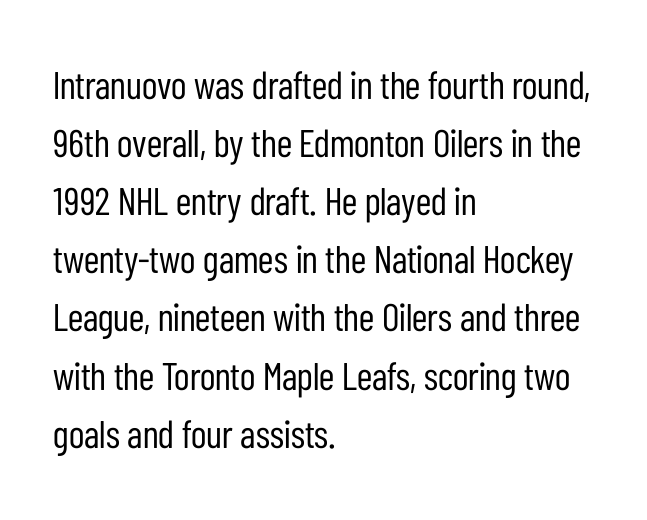
Q: Is the text bold? A: No.
Q: Is the text italic (slanted)? A: No, it is upright.
Q: Is the typeface a serif or a sans-serif typeface? A: Sans-serif.
Q: Is the text underlined? A: No.
Q: How is the paragraph aligned? A: Left-aligned.
Q: Is the spacing between letters normal or unusually wide? A: Normal.
Q: Is the spacing between lines tight, normal or loose? A: Normal.
Q: Width (condensed, normal, or wide)? A: Condensed.
Q: Stroke contrast? A: Low.
Q: x-height? A: Medium.
Q: Monospaced? A: No.
